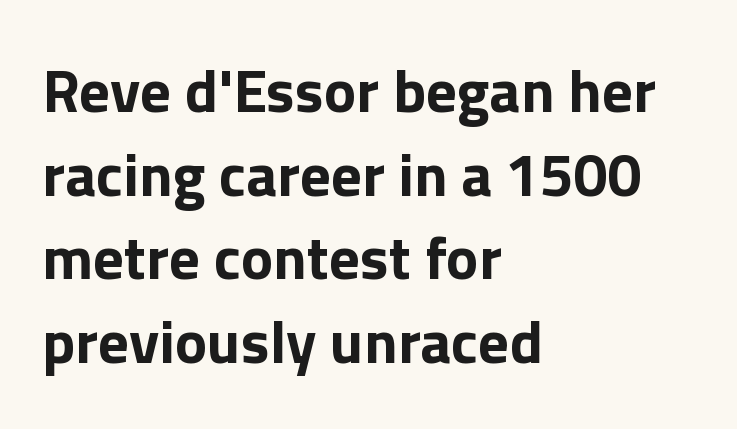
Does the lettering tilt? It doesn't — this is upright. This is sans-serif lettering, the kind often seen on screens and signage. Bold? Absolutely — the strokes are thick and heavy. Successive baselines arrive at the customary interval. Each row of text sits above clean, open space. Each letter keeps its own natural width here, so spacing adapts to shape.
